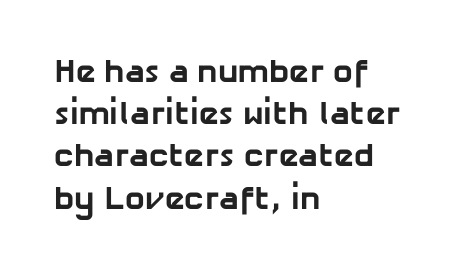
Q: Is the text bold? A: Yes.
Q: Is the typeface a serif or a sans-serif typeface? A: Sans-serif.
Q: Is the text underlined? A: No.
Q: How is the paragraph aligned? A: Left-aligned.
Q: Is the spacing between letters normal or unusually wide? A: Normal.
Q: Is the spacing between lines tight, normal or loose? A: Normal.
Q: Width (condensed, normal, or wide)? A: Normal.
Q: Stroke contrast? A: Low.
Q: x-height? A: Medium.
Q: Monospaced? A: No.
